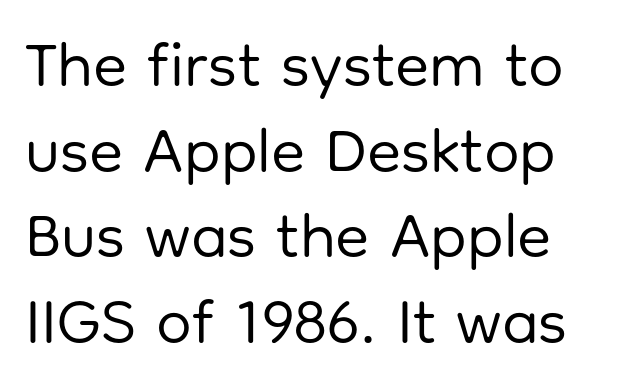
Q: Is the text bold? A: No.
Q: Is the text italic (slanted)? A: No, it is upright.
Q: Is the typeface a serif or a sans-serif typeface? A: Sans-serif.
Q: Is the text underlined? A: No.
Q: Is the spacing between letters normal or unusually wide? A: Normal.
Q: Is the spacing between lines tight, normal or loose? A: Normal.
Q: Width (condensed, normal, or wide)? A: Normal.
Q: Stroke contrast? A: Low.
Q: x-height? A: Medium.
Q: Monospaced? A: No.
